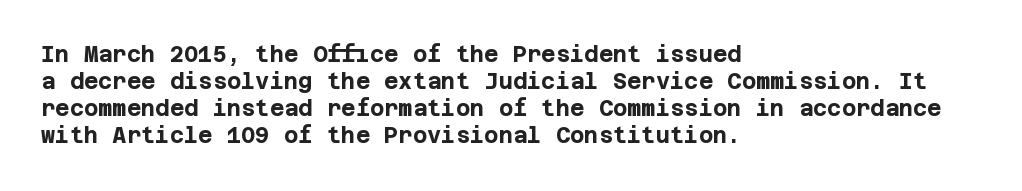
The setting favours the left margin, as ordinary paragraphs usually do. The strip under each line holds only bare page. Every letter is thick-stroked: bold, no question. In terms of posture, this sample is upright. Is the letter spacing exaggerated? No — it looks like the ordinary default.
